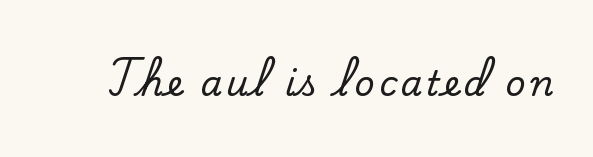
{"serif": "yes", "width": "normal", "stroke_contrast": "low", "x_height": "small", "monospaced": "no", "underline": "no", "glyph_px": 35}
